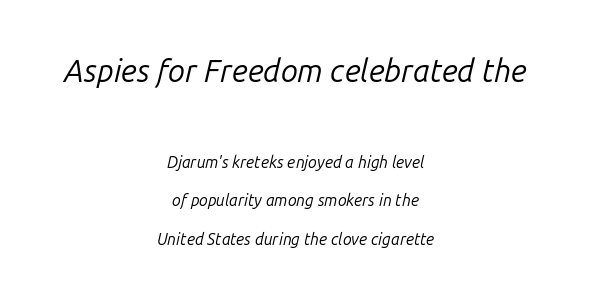
Q: Is the text bold? A: No.
Q: Is the text italic (slanted)? A: Yes, it leans right by about 14 degrees.
Q: Is the text underlined? A: No.
Q: How is the paragraph aligned? A: Centered.
Q: Is the spacing between letters normal or unusually wide? A: Normal.
Q: Is the spacing between lines tight, normal or loose? A: Loose.
Q: Which block of text is set in a larger size, the first (top) or the second (bottom)? A: The first (top) one.
Q: Width (condensed, normal, or wide)? A: Normal.
Q: Stroke contrast? A: Low.
Q: x-height? A: Medium.
Q: Monospaced? A: No.
